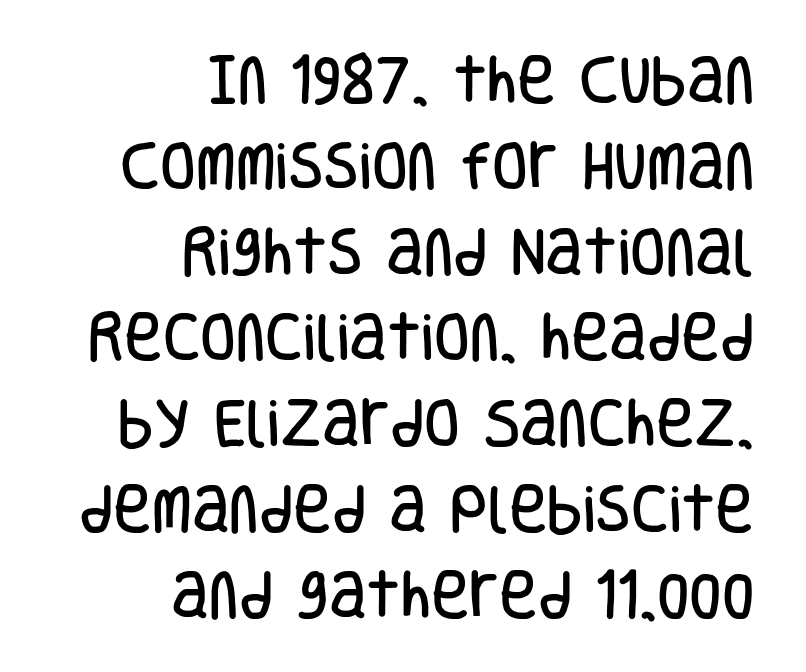
{"serif": "no", "italic": "no", "width": "condensed", "stroke_contrast": "low", "x_height": "large", "monospaced": "no", "underline": "no", "align": "right", "line_spacing": "normal", "line_spacing_ratio": 1.65, "letter_spacing": "normal", "letter_spacing_em": 0.0, "glyph_px": 52}
